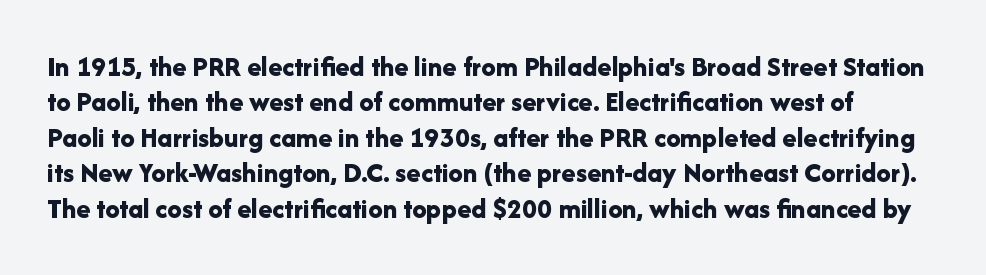
The image shows 29 px bold sans-serif type, upright; set line spacing 1.22x, normal letter spacing, not underlined; low stroke contrast and a medium x-height.
